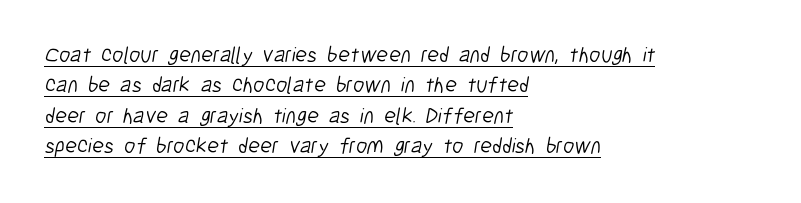
The tracking reads as untouched default to a designer's eye. No extra ink here — the face is not bold. Each line starts at the same left margin while the right side varies. Compared with undecorated copy, this sample adds a rule below the words. Line spacing here is normal.
